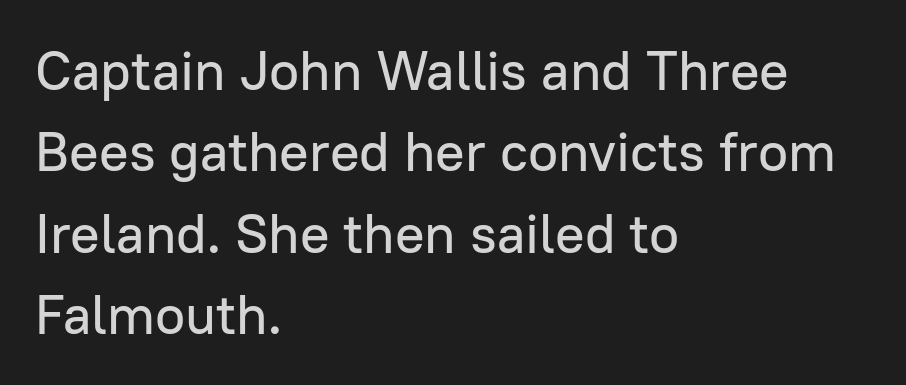
The image shows 55 px sans-serif type, upright; set left-aligned, normal line spacing (1.48x), normal letter spacing, not underlined; low stroke contrast and a medium x-height.
